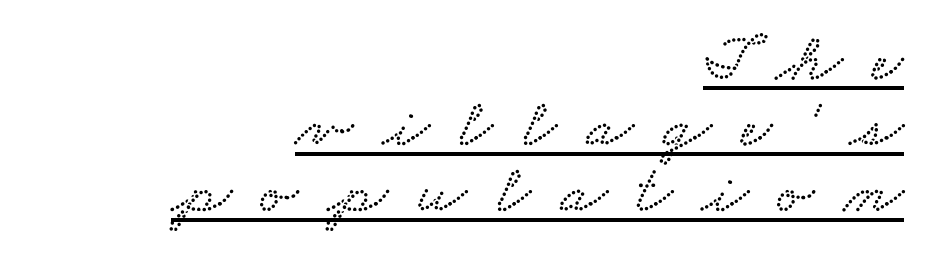
{"width": "wide", "stroke_contrast": "low", "x_height": "small", "monospaced": "no", "underline": "yes", "align": "right", "line_spacing": "tight", "line_spacing_ratio": 0.97, "letter_spacing": "wide", "letter_spacing_em": 0.44, "glyph_px": 68}
